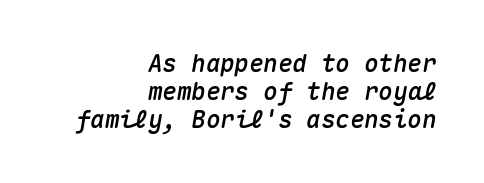
{"italic": "yes", "lean": "right", "slant_degrees": 10, "underline": "no", "align": "right", "line_spacing_ratio": 1.16, "letter_spacing": "normal", "letter_spacing_em": 0.0, "glyph_px": 24}
